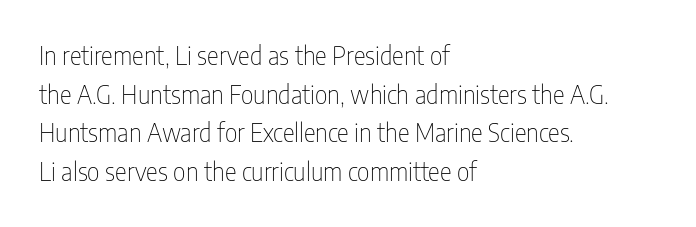
{"italic": "no", "bold": "no", "underline": "no", "align": "left", "line_spacing": "normal", "line_spacing_ratio": 1.55, "letter_spacing": "normal", "letter_spacing_em": 0.0, "glyph_px": 25}
